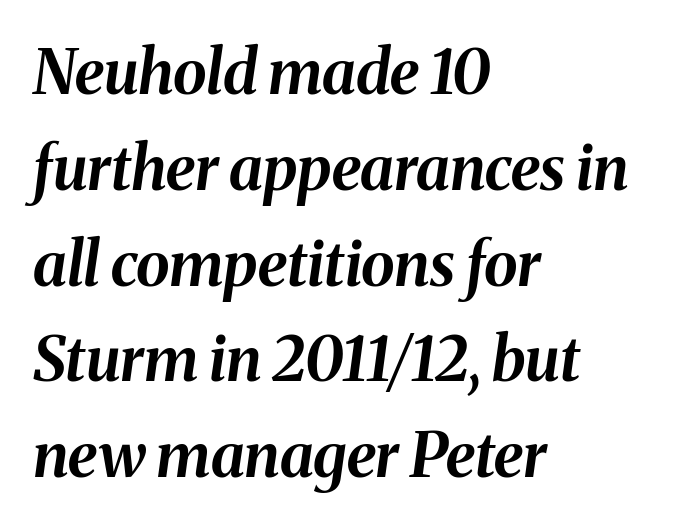
Baseline-to-baseline distance is the conventional proportion of letter height. You could call the tracking neutral — neither tight nor loose. What weight is shown? A full bold with thick strokes. One-word summary of the alignment: left.
